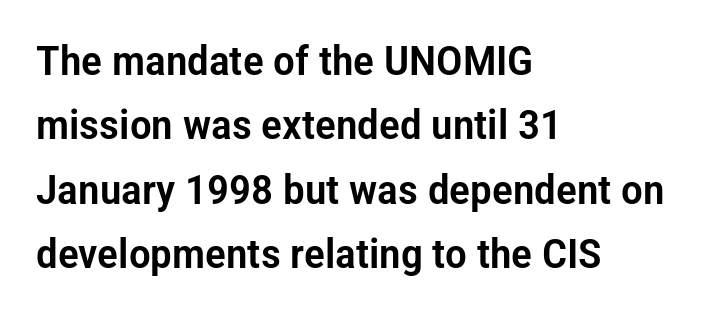
The image shows 41 px condensed sans-serif type, upright; set left-aligned, normal line spacing (1.57x), normal letter spacing, not underlined; low stroke contrast and a medium x-height.
